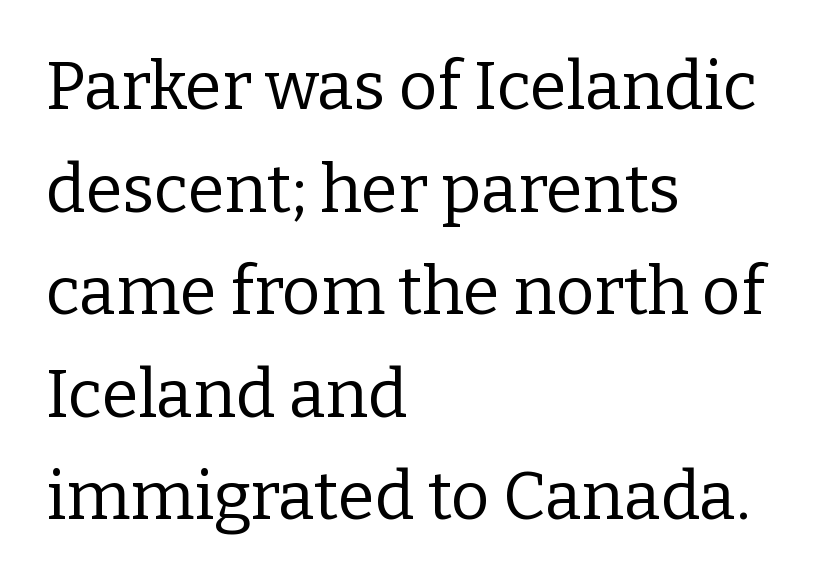
The baseline area is clear. Does the lettering tilt? It doesn't — this is upright. Regarding leading, the lines here are spaced in the standard way. The designer went with a serif here, giving each stem small feet. Where is the straight margin? On the left. A typesetter would call this zero additional tracking.
